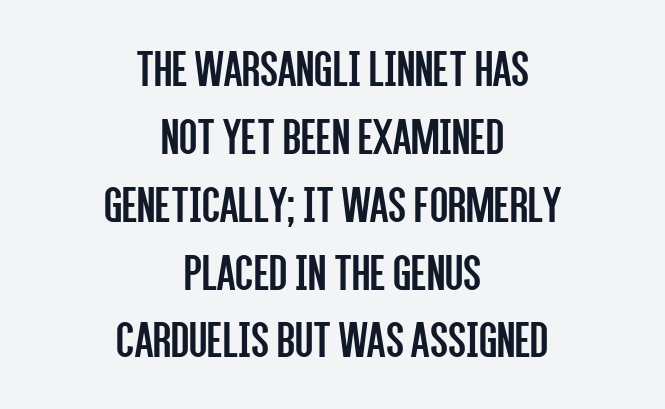
Look at the bottom of the vertical strokes: they stop flat, with no serifs. The words here are not underlined. Look at the tracking — it's just the regular setting, nothing added. Horizontal bands of white between lines are of average thickness. Alignment: centered.
